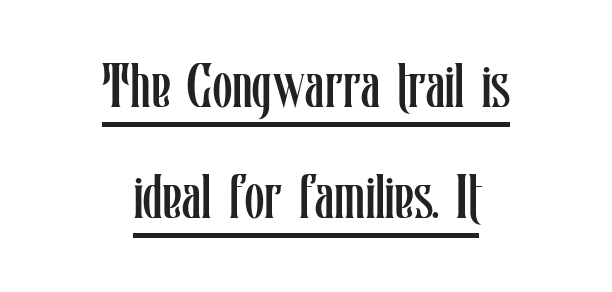
Q: Is the text bold? A: No.
Q: Is the text italic (slanted)? A: No, it is upright.
Q: Is the text underlined? A: Yes.
Q: How is the paragraph aligned? A: Centered.
Q: Is the spacing between letters normal or unusually wide? A: Normal.
Q: Width (condensed, normal, or wide)? A: Condensed.
Q: Stroke contrast? A: Low.
Q: x-height? A: Medium.
Q: Monospaced? A: No.
